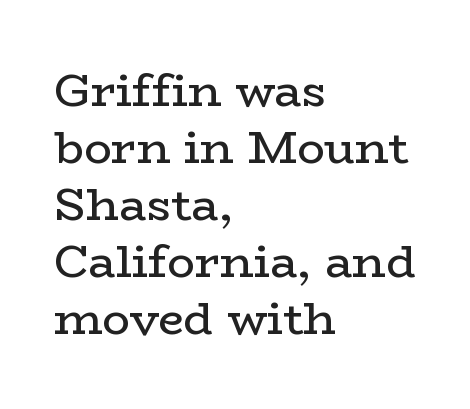
{"serif": "yes", "italic": "no", "bold": "no", "weight": "regular", "width": "wide", "stroke_contrast": "low", "x_height": "medium", "monospaced": "no", "underline": "no", "align": "left", "line_spacing_ratio": 1.24, "letter_spacing": "normal", "letter_spacing_em": 0.0, "glyph_px": 46}
